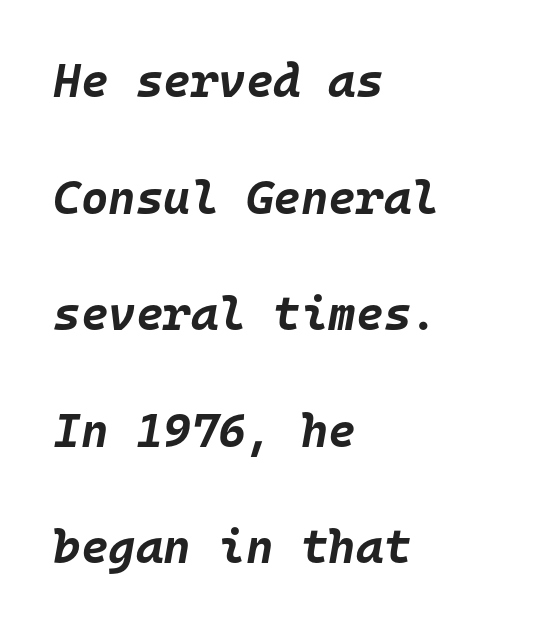
{"italic": "yes", "lean": "right", "slant_degrees": 10, "bold": "yes", "weight": "bold", "width": "normal", "stroke_contrast": "low", "x_height": "large", "monospaced": "yes", "underline": "no", "align": "left", "line_spacing": "loose", "line_spacing_ratio": 2.48, "letter_spacing": "normal", "letter_spacing_em": 0.0, "glyph_px": 47}
